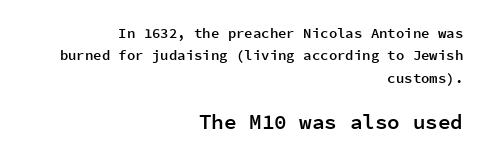
{"italic": "no", "bold": "semi", "underline": "no", "align": "right", "line_spacing": "normal", "line_spacing_ratio": 1.59, "letter_spacing": "normal", "letter_spacing_em": 0.0, "larger_block": "second", "size_ratio": 1.5, "glyph_px": 21}
